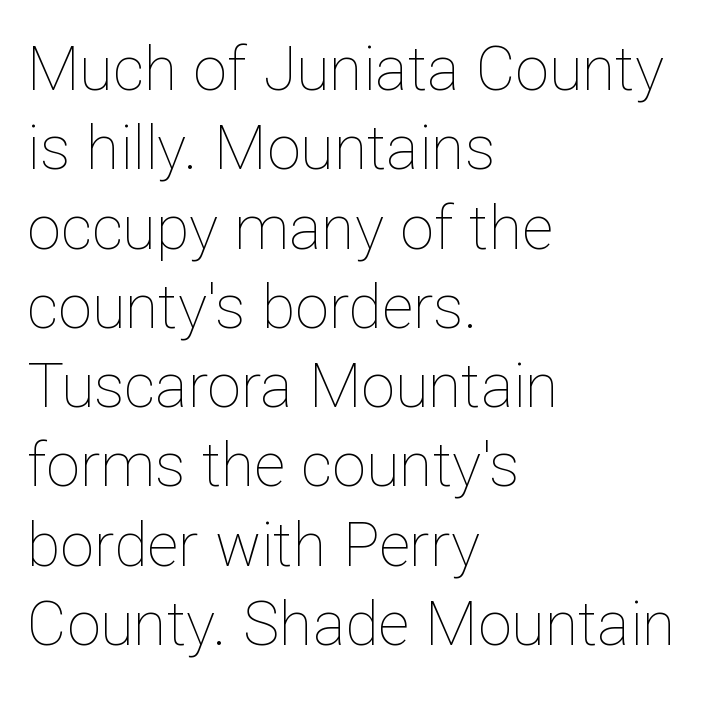
The image shows 61 px thin type, upright; set left-aligned, normal line spacing (1.3x), normal letter spacing, not underlined; low stroke contrast and a medium x-height.
